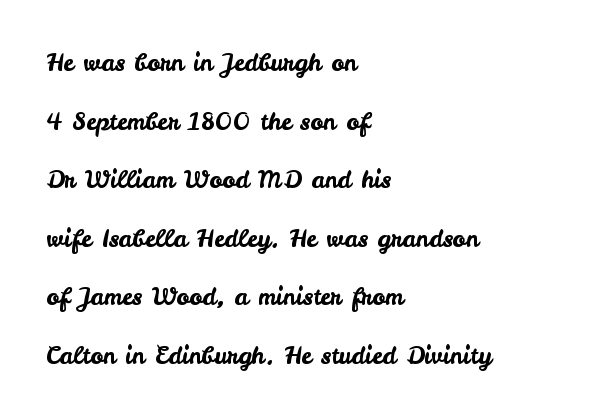
Layout note: lines flush left. Just letters on the line, the space beneath them empty. Default kerning and tracking; the words read as compact shapes. Baseline-to-baseline distance is far greater than the letter height.
